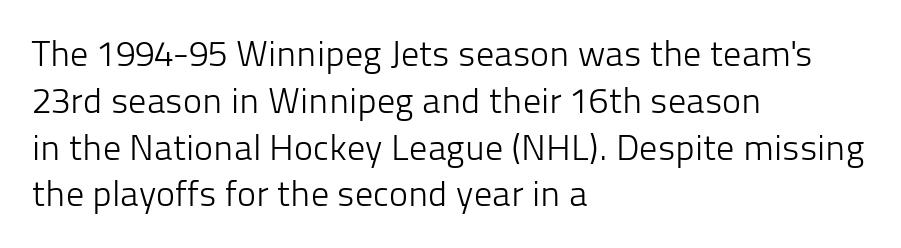
The line-height multiplier appears to be the usual default. The axis of the letterforms is exactly vertical. Honestly, there is no underline to notice here at all. The face used here is rendered with its standard letterfit.
